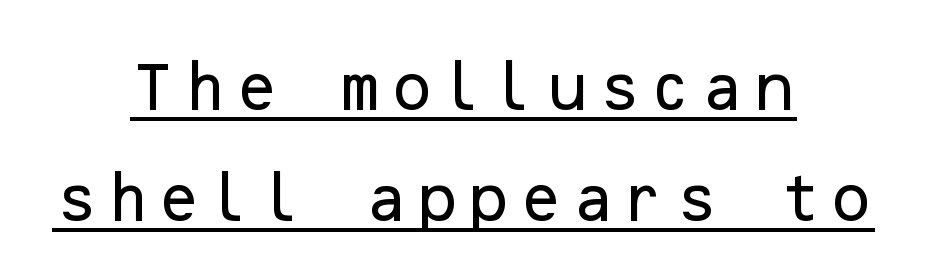
The image shows 53 px sans-serif type, upright; set centered, loose line spacing (2.09x), underlined; low stroke contrast and a medium x-height.
